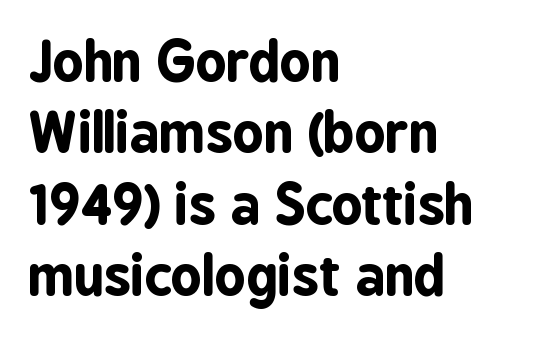
Q: Is the text bold? A: Yes.
Q: Is the text italic (slanted)? A: No, it is upright.
Q: Is the typeface a serif or a sans-serif typeface? A: Sans-serif.
Q: Is the text underlined? A: No.
Q: How is the paragraph aligned? A: Left-aligned.
Q: Is the spacing between letters normal or unusually wide? A: Normal.
Q: Is the spacing between lines tight, normal or loose? A: Normal.
Q: Width (condensed, normal, or wide)? A: Condensed.
Q: Stroke contrast? A: Low.
Q: x-height? A: Medium.
Q: Monospaced? A: No.
